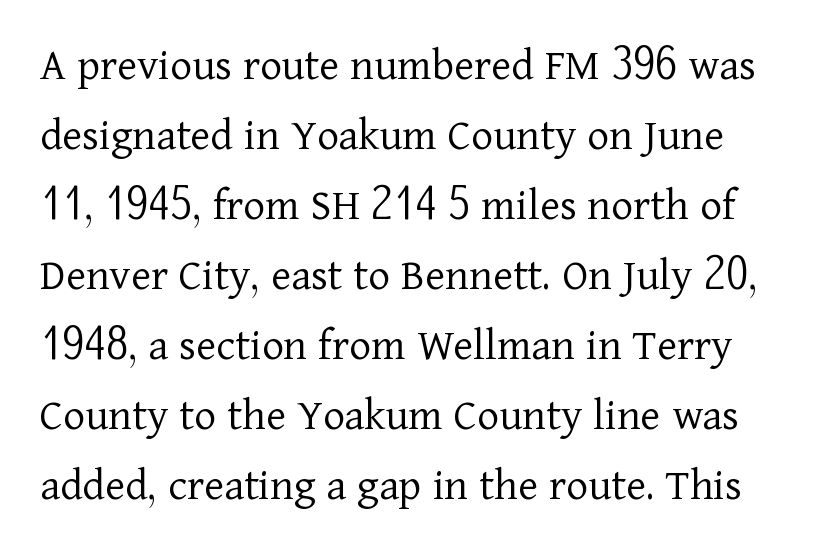
Words appear dense and cohesive because spacing is normal. Is this a heavy cut? Hardly; it is regular or lighter. Letters rest on an invisible, unmarked baseline. Regular leading.
